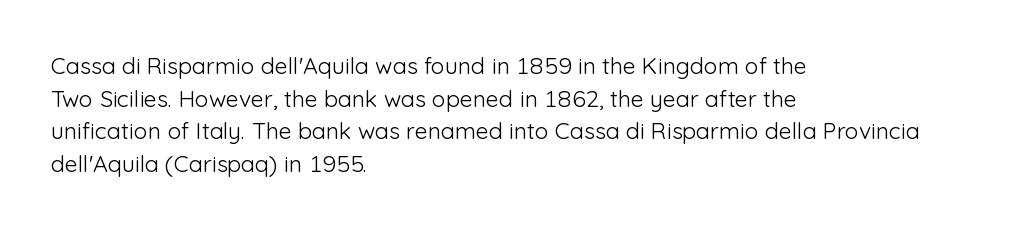
The image shows 23 px text type, upright; set left-aligned, normal line spacing (1.42x), normal letter spacing, not underlined.
